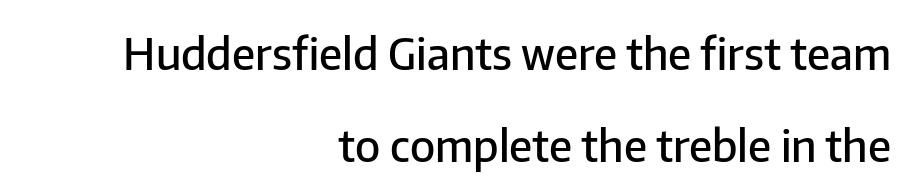
The lettering holds an erect, upright posture throughout. In CSS terms this would be text-align: right. Each letter keeps its own natural width here, so spacing adapts to shape. How are the letters spaced? Ordinarily, with no added tracking. These words are printed semibold, heavier than regular yet not bold.
